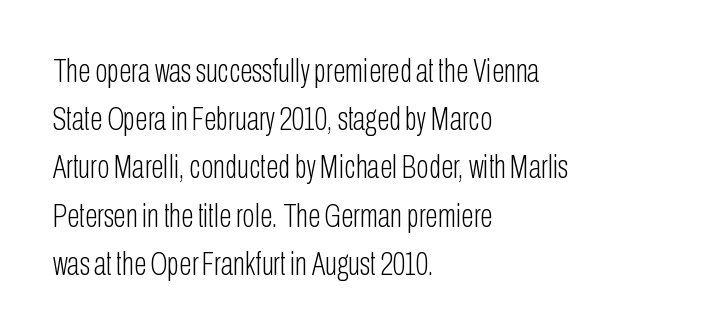
Q: Is the text bold? A: No.
Q: Is the text italic (slanted)? A: No, it is upright.
Q: Is the typeface a serif or a sans-serif typeface? A: Sans-serif.
Q: Is the text underlined? A: No.
Q: How is the paragraph aligned? A: Left-aligned.
Q: Is the spacing between letters normal or unusually wide? A: Normal.
Q: Is the spacing between lines tight, normal or loose? A: Normal.
Q: Width (condensed, normal, or wide)? A: Condensed.
Q: Stroke contrast? A: Low.
Q: x-height? A: Medium.
Q: Monospaced? A: No.
